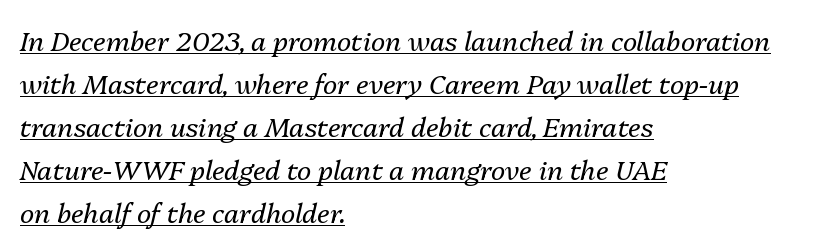
The image shows 27 px text type, italic (leaning right); set left-aligned, normal line spacing (1.59x), normal letter spacing, underlined.
